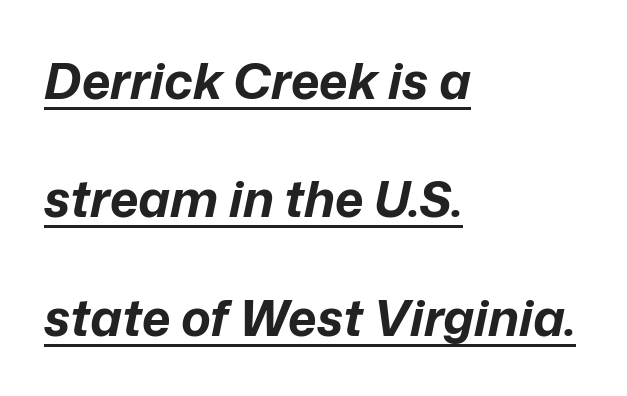
The rendered words wear a rule along their underside. Chunky letters — that's bold for sure. This sample uses an oblique cut, with every glyph tilted off the vertical. Regarding leading, the lines here are spaced well apart.
